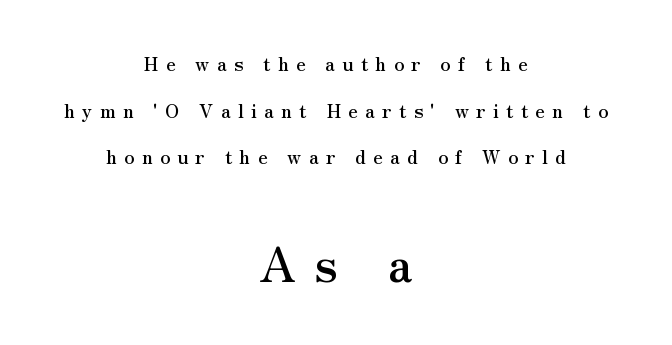
Q: Is the text italic (slanted)? A: No, it is upright.
Q: Is the typeface a serif or a sans-serif typeface? A: Serif.
Q: Is the text underlined? A: No.
Q: How is the paragraph aligned? A: Centered.
Q: Is the spacing between letters normal or unusually wide? A: Unusually wide.
Q: Is the spacing between lines tight, normal or loose? A: Loose.
Q: Which block of text is set in a larger size, the first (top) or the second (bottom)? A: The second (bottom) one.
Q: Width (condensed, normal, or wide)? A: Normal.
Q: Stroke contrast? A: Medium.
Q: x-height? A: Small.
Q: Monospaced? A: No.
